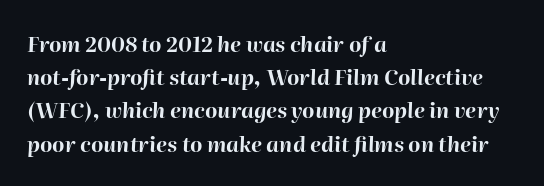
The image shows 21 px bold type, italic (leaning right); set left-aligned, normal line spacing (1.58x), normal letter spacing, not underlined.
